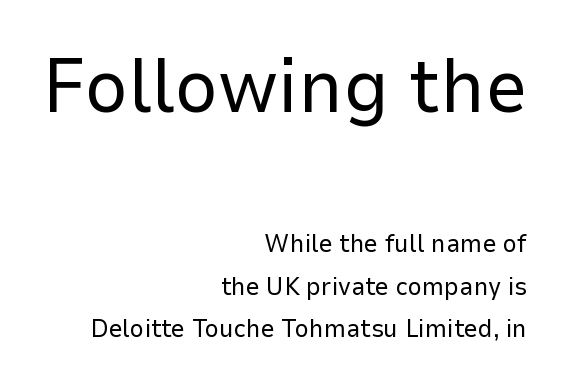
The image shows 76 px regular-weight sans-serif type, upright; set right-aligned, line spacing 1.71x, normal letter spacing, not underlined; the first (top) block is 3.04x larger; low stroke contrast and a medium x-height.
